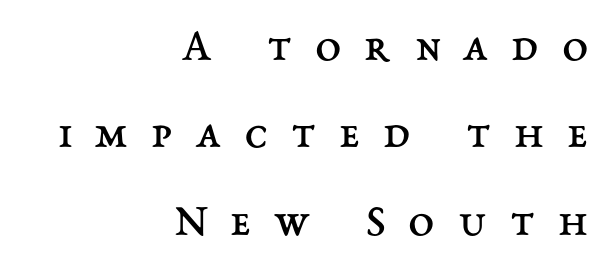
Is this a fixed-width face? No — the glyphs have proportional, varying widths. Is the type heavy? It reads as light-to-regular instead. Every stem runs plumb, perpendicular to the baseline. This rendering uses right alignment, leaving the left contour irregular.
